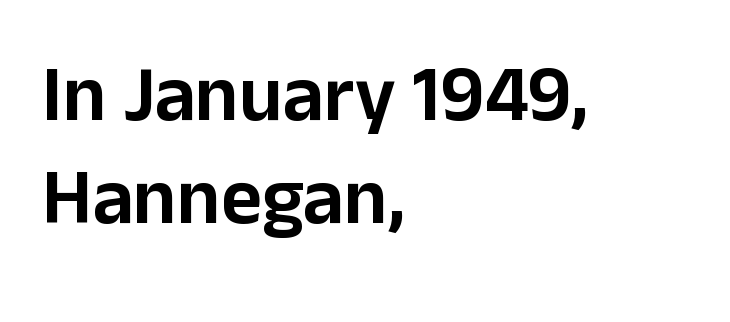
{"serif": "no", "italic": "no", "width": "normal", "stroke_contrast": "low", "x_height": "medium", "monospaced": "no", "underline": "no", "align": "left", "line_spacing": "normal", "line_spacing_ratio": 1.31, "letter_spacing": "normal", "letter_spacing_em": 0.0, "glyph_px": 79}
